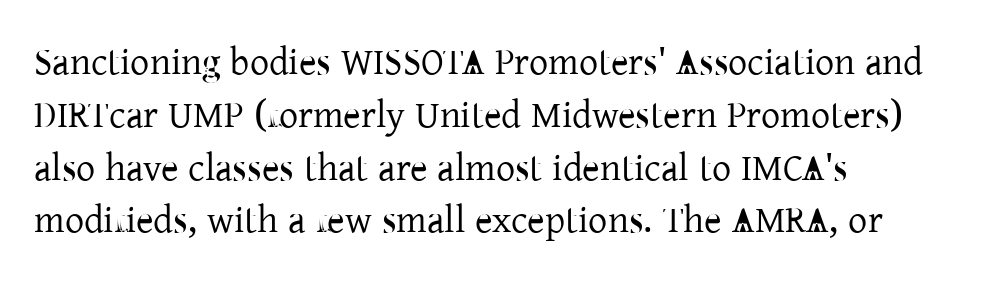
Q: Is the text bold? A: No.
Q: Is the text italic (slanted)? A: No, it is upright.
Q: Is the typeface a serif or a sans-serif typeface? A: Serif.
Q: Is the text underlined? A: No.
Q: How is the paragraph aligned? A: Left-aligned.
Q: Is the spacing between letters normal or unusually wide? A: Normal.
Q: Is the spacing between lines tight, normal or loose? A: Normal.
Q: Width (condensed, normal, or wide)? A: Normal.
Q: Stroke contrast? A: Low.
Q: x-height? A: Medium.
Q: Monospaced? A: No.
